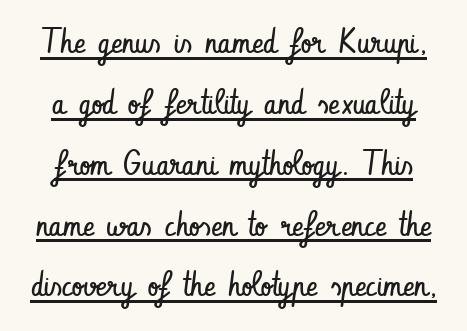
Serifs: no, the terminals of the letterforms are clean. Compared with a typical body face, this is equally light or lighter still. Like a heading marked for emphasis, these lines bear an underscore. How are the letters spaced? Ordinarily, with no added tracking.
